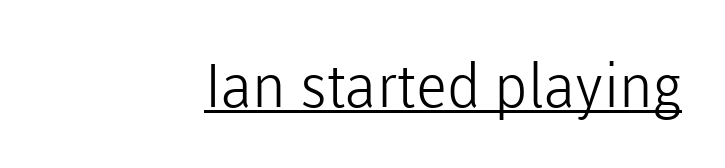
Line endings align vertically; line beginnings do not. Quick note: not italic, upright. Proportional: the letters do not fall into vertical columns. Is this a sans? Yes — the strokes have no serifs.
